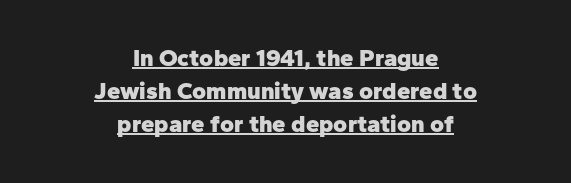
{"italic": "no", "bold": "yes", "underline": "yes", "align": "center", "line_spacing": "normal", "line_spacing_ratio": 1.38, "letter_spacing": "normal", "letter_spacing_em": 0.0, "glyph_px": 24}
